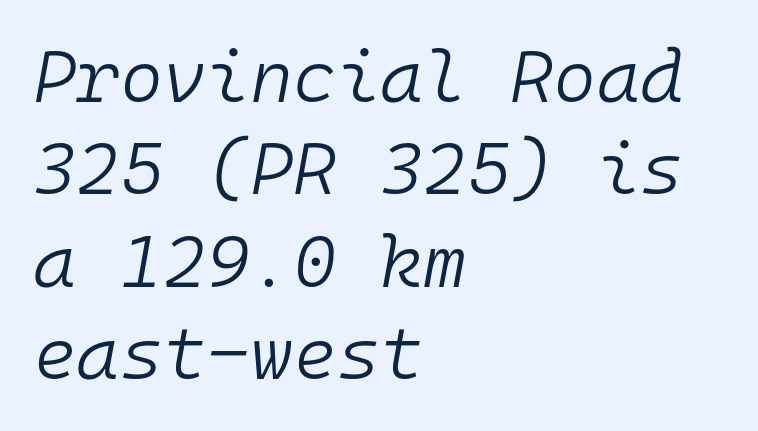
Q: Is the text bold? A: No.
Q: Is the text italic (slanted)? A: Yes, it leans right by about 10 degrees.
Q: Is the text underlined? A: No.
Q: How is the paragraph aligned? A: Left-aligned.
Q: Is the spacing between letters normal or unusually wide? A: Normal.
Q: Is the spacing between lines tight, normal or loose? A: Normal.
Q: Width (condensed, normal, or wide)? A: Normal.
Q: Stroke contrast? A: Low.
Q: x-height? A: Medium.
Q: Monospaced? A: Yes.
